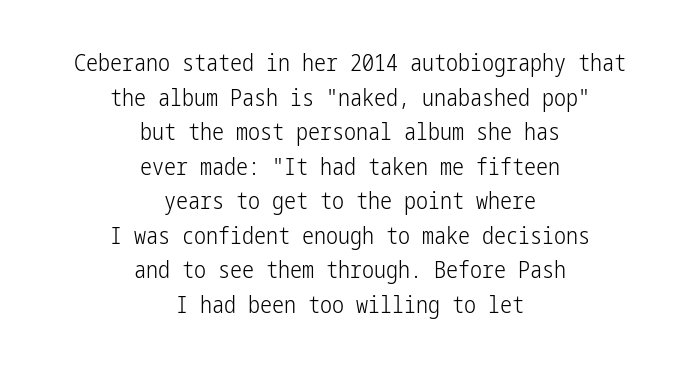
These lines keep a tight, regular rhythm from letter to letter. When letters stand straight like this, we call the style roman or upright. Reading down the block, each line starts at a different indent, mirrored at its end. The designer left line spacing at the default. Just letters on the line, the space beneath them empty. Compared with a typical body face, this is equally light or lighter still.
